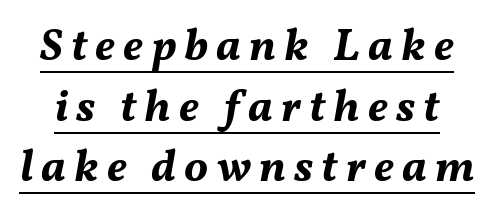
Q: Is the text bold? A: Yes.
Q: Is the text italic (slanted)? A: Yes, it leans right by about 11 degrees.
Q: Is the text underlined? A: Yes.
Q: Is the spacing between lines tight, normal or loose? A: Normal.
Q: Width (condensed, normal, or wide)? A: Normal.
Q: Stroke contrast? A: Medium.
Q: x-height? A: Medium.
Q: Monospaced? A: No.
